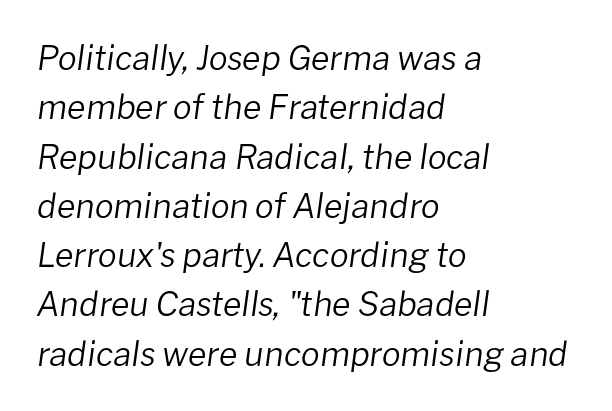
The image shows 34 px regular-weight type, italic (leaning right); set left-aligned, normal line spacing (1.45x), normal letter spacing, not underlined; low stroke contrast and a medium x-height.
